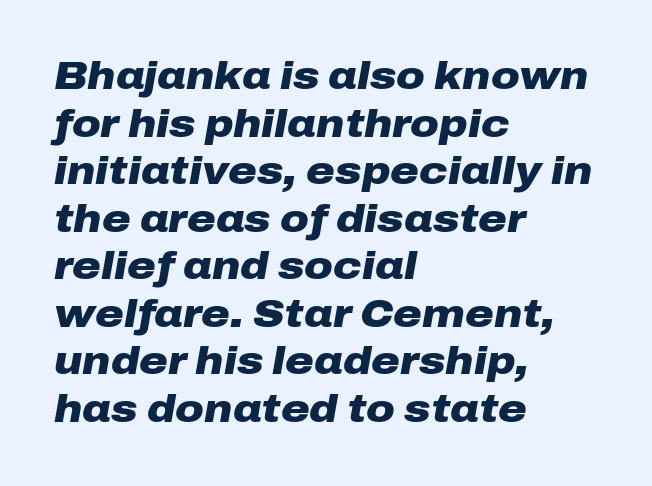
Thick stems and heavy bowls — unmistakably bold. Students, note that the glyphs here touch the page at normal intervals. The letters advance in unequal steps, a hallmark of proportional type. Quick note: underline off. Tall strokes in this sample are angled rather than plumb.
